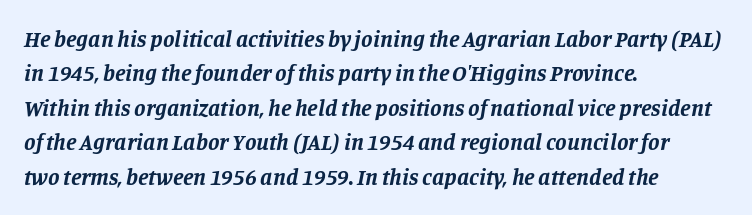
{"italic": "yes", "lean": "right", "slant_degrees": 11, "bold": "yes", "underline": "no", "align": "left", "line_spacing": "normal", "line_spacing_ratio": 1.5, "letter_spacing": "normal", "letter_spacing_em": 0.0, "glyph_px": 23}
